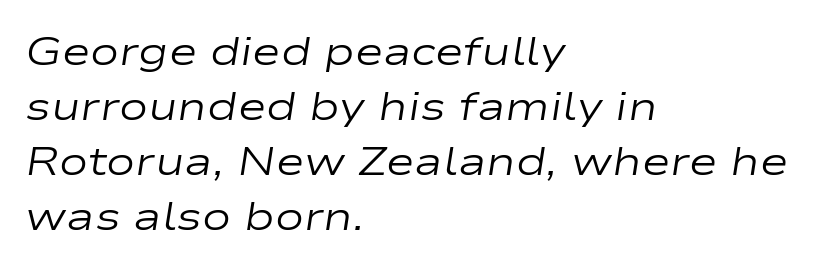
Words float on clear page, feet unadorned. The strokes carry an ordinary text weight at most. When letters slant like this, we call the style italic. Varying glyph widths throughout — classic text-font behaviour. The type is set solid horizontally, with unmodified tracking. The rendering anchors every line to the left-hand side.
